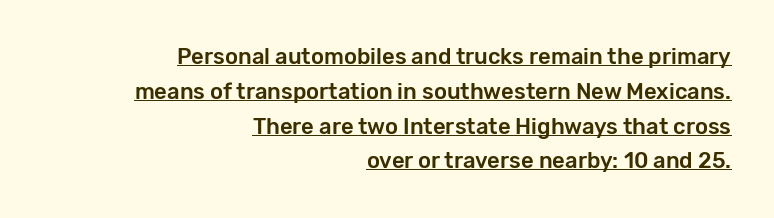
These lines were composed using upright roman letters. Notice how descenders clear the ascenders below comfortably — that's standard leading. Underline: present. Typeset ragged left — the right edge is the straight one. Tracking here is standard; glyphs follow each other at the usual distance.
